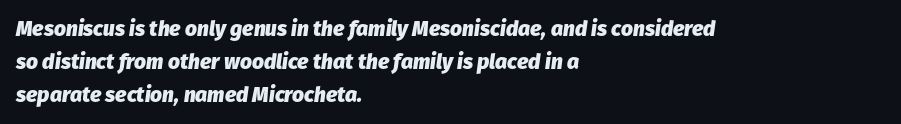
{"italic": "yes", "lean": "right", "slant_degrees": 8, "bold": "yes", "underline": "no", "align": "left", "line_spacing": "normal", "line_spacing_ratio": 1.57, "letter_spacing": "normal", "letter_spacing_em": 0.0, "glyph_px": 21}
